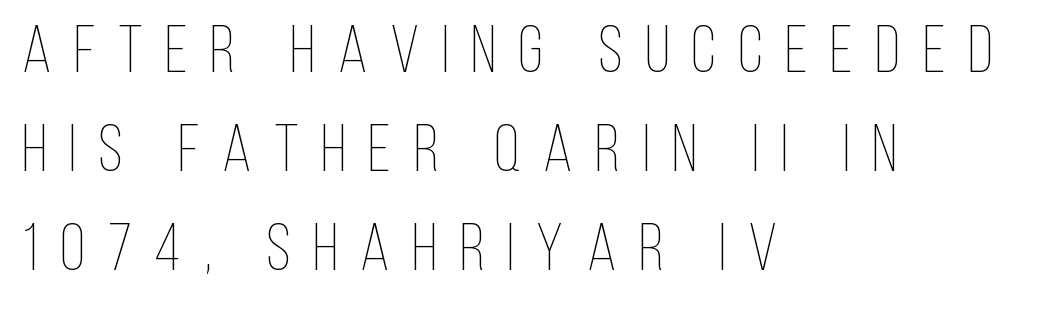
Regarding leading, the lines here are spaced in the standard way. Caption: multi-line text, flush left, ragged right. The strip under each line holds only bare page. Every stem runs plumb, perpendicular to the baseline. Stroke thickness stays within the range of a standard reading face or lighter.
